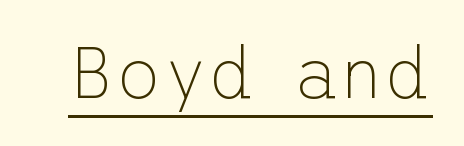
The letters sit at their default tracking, neither squeezed nor spread. Underline: present. Bold? No — there's no thickening of the strokes. Posture: vertical. The rendering shows plain stroke endings on the letterforms — a sans-serif design.
